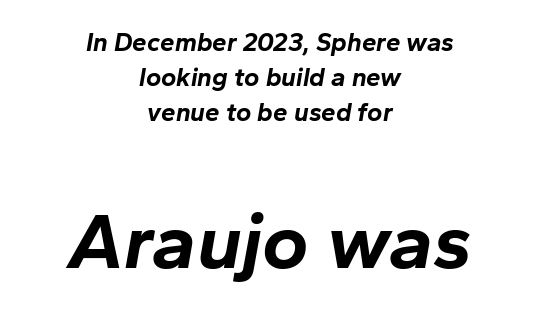
Character widths vary here, with narrow letters taking less room than wide ones. Students, observe: this is what conventionally led text looks like. These two chunks differ in scale, with the bottom chunk taking the larger measure. Italic: yes, the glyphs are oblique.
